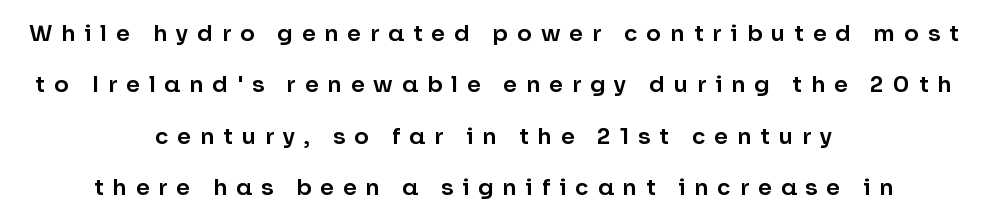
The image shows 22 px text type, upright; set centered, loose line spacing (2.33x), unusually wide letter spacing (+0.41 em), not underlined.
